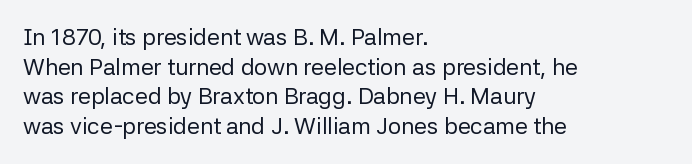
{"italic": "no", "bold": "no", "underline": "no", "align": "left", "line_spacing": "normal", "line_spacing_ratio": 1.29, "letter_spacing": "normal", "letter_spacing_em": 0.0, "glyph_px": 23}
